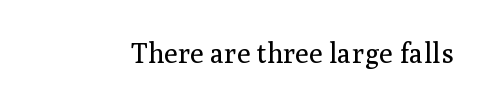
What stands out about the letter spacing? Nothing — it is the standard amount. Vertical strokes here are truly vertical. Anything drawn beneath the words? Only blank space. Is this a fixed-width face? No — the glyphs have proportional, varying widths. The characters display serif detailing at their extremities.
